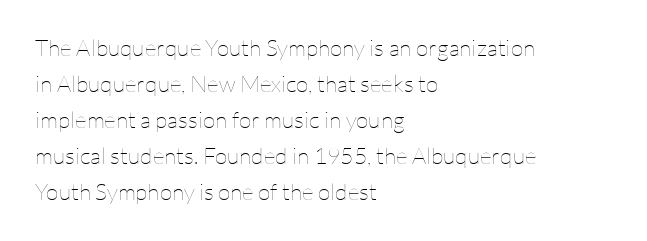
The image shows 23 px text type, upright; set left-aligned, normal line spacing (1.57x), normal letter spacing, not underlined.
